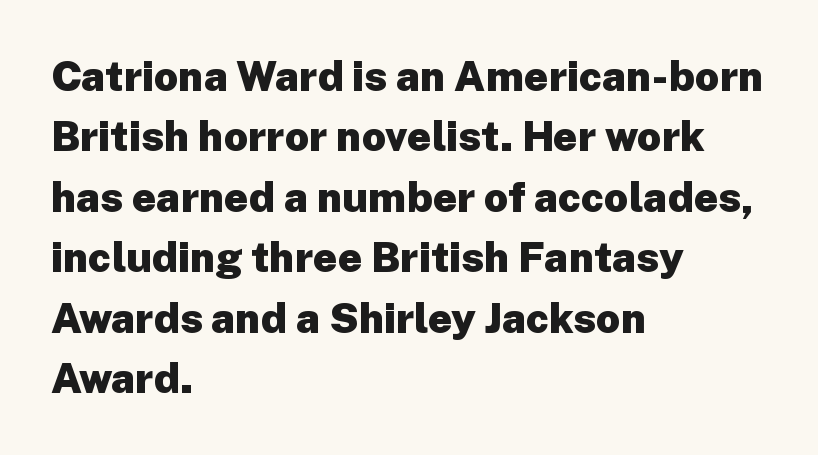
You can tell it's not italic because the verticals are truly vertical. The rag falls on the right side of this text block. The type family on display is of the sans-serif kind. On the weight axis this lands at bold, roughly 700. Descender tails drop into unmarked territory. One glance says typical: line gaps are just what's usual.
